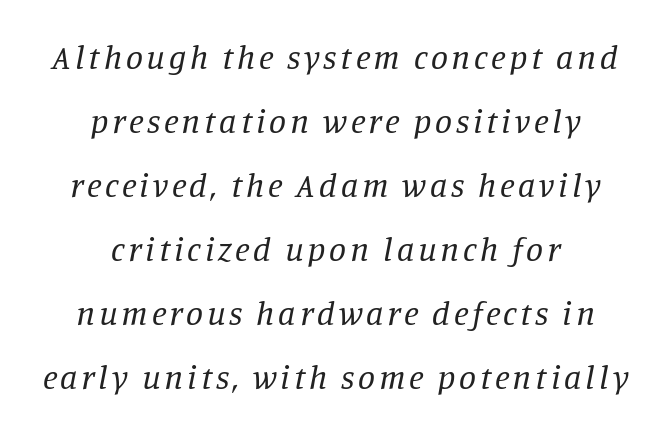
No letter is thick-stroked: the sample isn't bold. The face used here is proportionally spaced, like ordinary book or web type. The passage is arranged like a title page — every line centered. The axis of the letterforms is tilted away from vertical.
